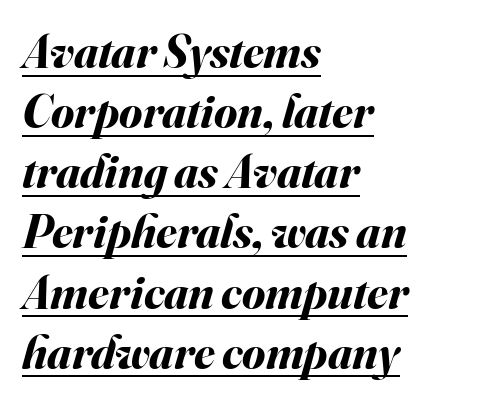
{"italic": "yes", "lean": "right", "slant_degrees": 16, "bold": "yes", "weight": "bold", "width": "normal", "stroke_contrast": "medium", "x_height": "small", "monospaced": "no", "underline": "yes", "align": "left", "line_spacing": "normal", "line_spacing_ratio": 1.28, "letter_spacing": "normal", "letter_spacing_em": 0.0, "glyph_px": 47}
